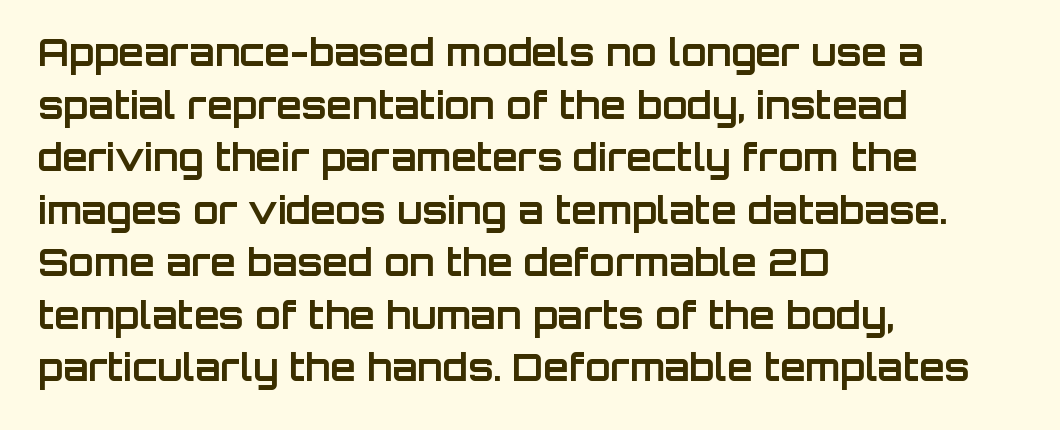
Q: Is the text bold? A: Yes.
Q: Is the text italic (slanted)? A: No, it is upright.
Q: Is the typeface a serif or a sans-serif typeface? A: Sans-serif.
Q: Is the text underlined? A: No.
Q: How is the paragraph aligned? A: Left-aligned.
Q: Is the spacing between letters normal or unusually wide? A: Normal.
Q: Is the spacing between lines tight, normal or loose? A: Normal.
Q: Width (condensed, normal, or wide)? A: Normal.
Q: Stroke contrast? A: Low.
Q: x-height? A: Large.
Q: Monospaced? A: No.
